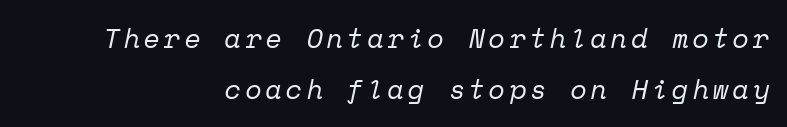
Q: Is the text bold? A: No.
Q: Is the text italic (slanted)? A: Yes, it leans right by about 12 degrees.
Q: Is the text underlined? A: No.
Q: How is the paragraph aligned? A: Right-aligned.
